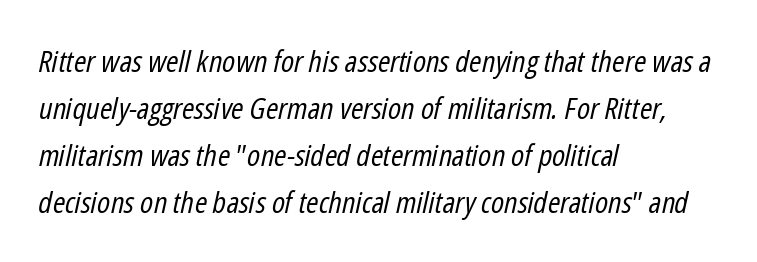
Q: Is the text bold? A: No.
Q: Is the text italic (slanted)? A: Yes, it leans right by about 12 degrees.
Q: Is the text underlined? A: No.
Q: How is the paragraph aligned? A: Left-aligned.
Q: Is the spacing between letters normal or unusually wide? A: Normal.
Q: Is the spacing between lines tight, normal or loose? A: Normal.
Q: Width (condensed, normal, or wide)? A: Condensed.
Q: Stroke contrast? A: Low.
Q: x-height? A: Medium.
Q: Monospaced? A: No.
